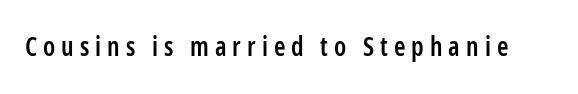
The image shows 26 px text type, upright; set unusually wide letter spacing (+0.23 em), not underlined.
